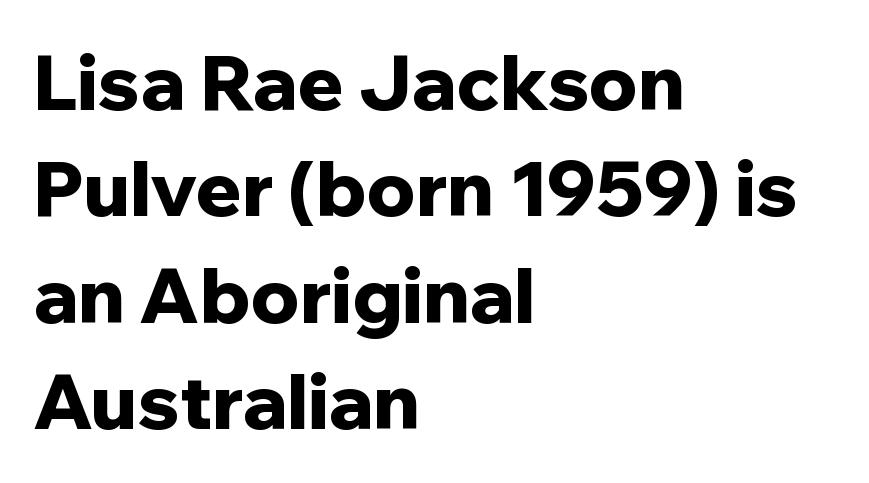
The image shows 76 px bold sans-serif type, upright; set left-aligned, normal line spacing (1.4x), normal letter spacing, not underlined; low stroke contrast and a medium x-height.
